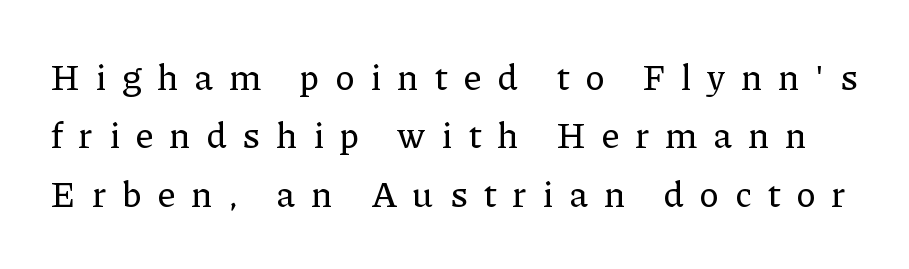
Q: Is the text italic (slanted)? A: No, it is upright.
Q: Is the typeface a serif or a sans-serif typeface? A: Serif.
Q: Is the text underlined? A: No.
Q: Is the spacing between letters normal or unusually wide? A: Unusually wide.
Q: Is the spacing between lines tight, normal or loose? A: Normal.
Q: Width (condensed, normal, or wide)? A: Normal.
Q: Stroke contrast? A: Low.
Q: x-height? A: Medium.
Q: Monospaced? A: No.
